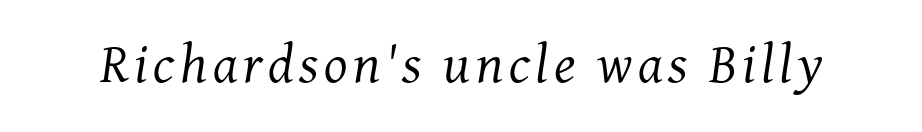
Q: Is the text bold? A: No.
Q: Is the text italic (slanted)? A: Yes, it leans right by about 7 degrees.
Q: Is the typeface a serif or a sans-serif typeface? A: Serif.
Q: Is the text underlined? A: No.
Q: Width (condensed, normal, or wide)? A: Normal.
Q: Stroke contrast? A: Medium.
Q: x-height? A: Medium.
Q: Monospaced? A: No.
